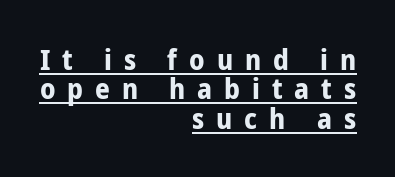
The image shows 29 px bold, condensed sans-serif type, upright; set right-aligned, tight line spacing (1.01x), unusually wide letter spacing (+0.41 em), underlined; low stroke contrast and a medium x-height.
